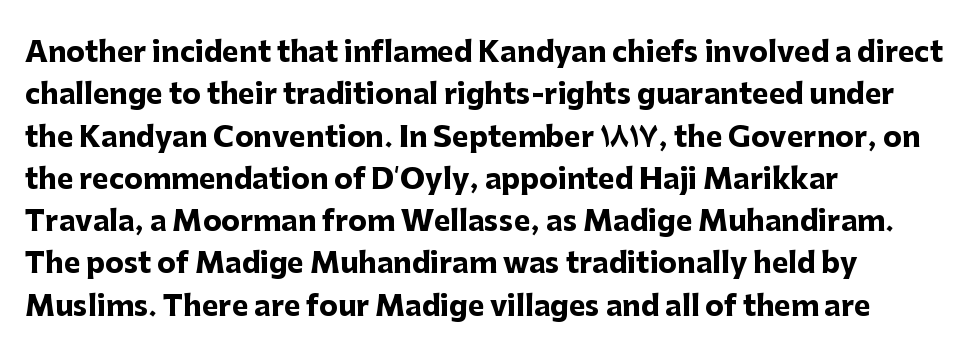
The image shows 28 px heavy sans-serif type, upright; set left-aligned, normal line spacing (1.51x), normal letter spacing, not underlined; low stroke contrast and a medium x-height.
